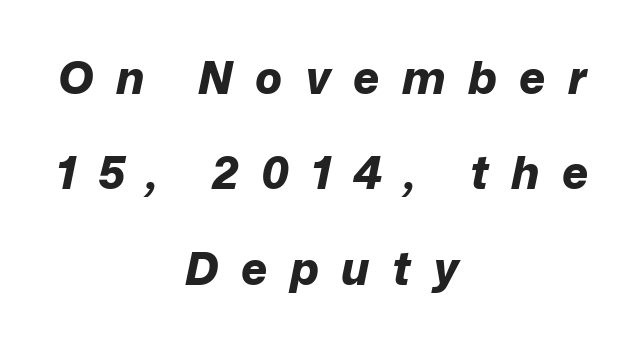
The line texture is sparse and dotted thanks to wide tracking. This sample has the flowing, uneven cadence of proportional lettering. Quick note: interline space is abundant. Any mark beneath the type? The region is blank.
